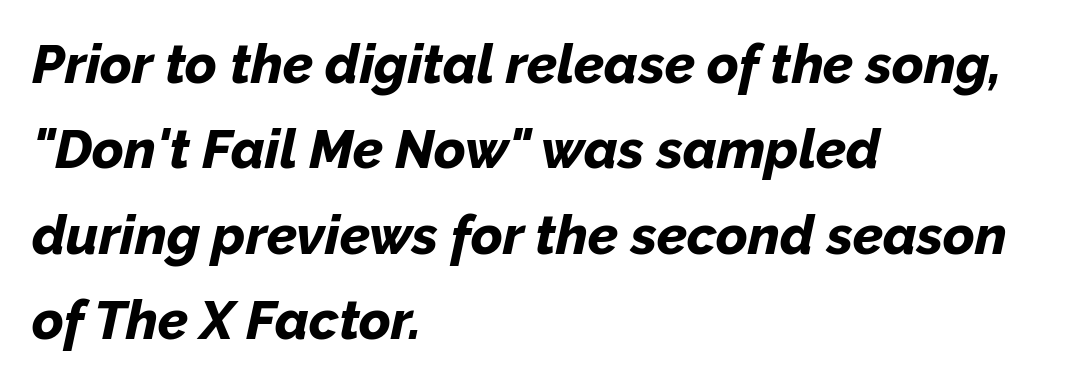
{"italic": "yes", "lean": "right", "slant_degrees": 12, "bold": "yes", "weight": "bold", "width": "normal", "stroke_contrast": "low", "x_height": "medium", "monospaced": "no", "underline": "no", "align": "left", "line_spacing": "normal", "line_spacing_ratio": 1.58, "letter_spacing": "normal", "letter_spacing_em": 0.0, "glyph_px": 54}
